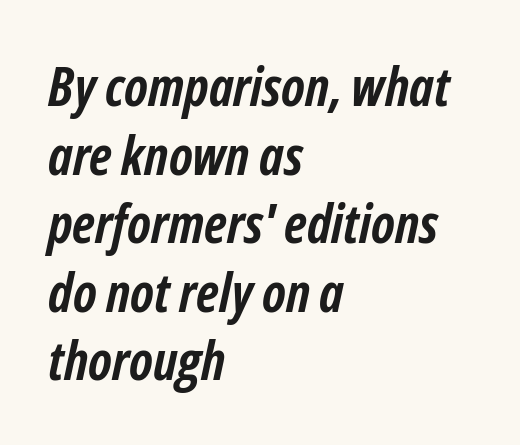
{"italic": "yes", "lean": "right", "slant_degrees": 12, "bold": "yes", "weight": "semibold", "width": "condensed", "stroke_contrast": "low", "x_height": "medium", "monospaced": "no", "underline": "no", "align": "left", "line_spacing": "normal", "line_spacing_ratio": 1.27, "letter_spacing": "normal", "letter_spacing_em": 0.0, "glyph_px": 54}
